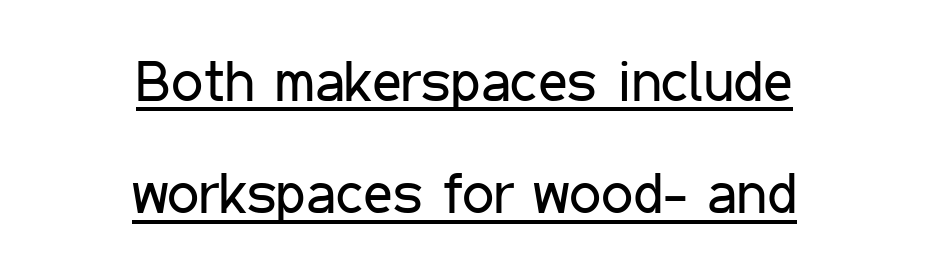
{"serif": "no", "italic": "no", "bold": "no", "weight": "regular", "width": "condensed", "stroke_contrast": "low", "x_height": "medium", "monospaced": "no", "underline": "yes", "align": "center", "line_spacing": "loose", "line_spacing_ratio": 1.97, "letter_spacing": "normal", "letter_spacing_em": 0.0, "glyph_px": 57}
